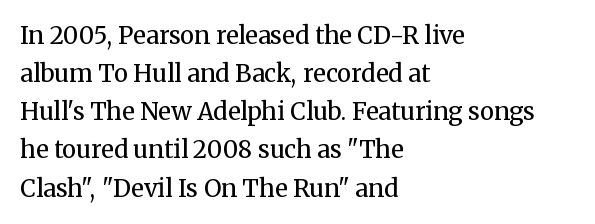
The image shows 24 px text type, upright; set left-aligned, normal line spacing (1.59x), normal letter spacing, not underlined.
